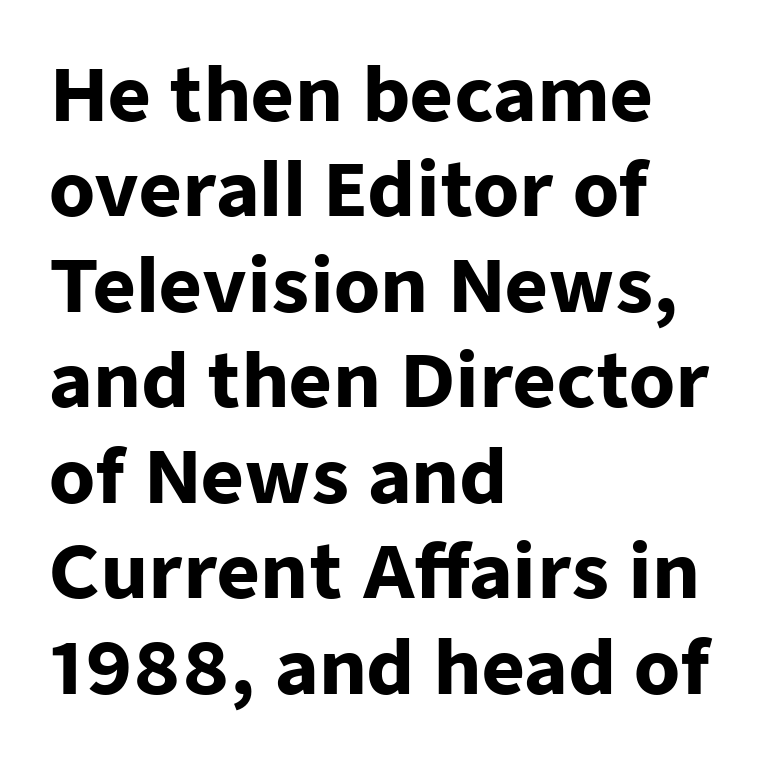
The image shows 74 px heavy sans-serif type, upright; set left-aligned, normal line spacing (1.29x), normal letter spacing, not underlined; low stroke contrast and a medium x-height.
